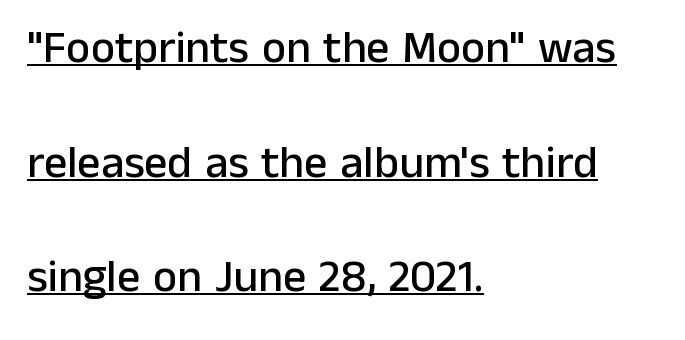
The image shows 46 px sans-serif type, upright; set left-aligned, loose line spacing (2.49x), normal letter spacing, underlined; low stroke contrast and a medium x-height.
